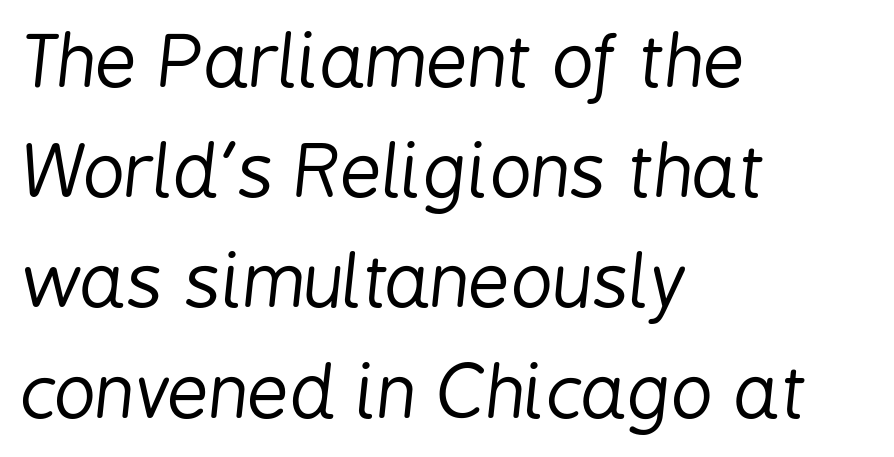
{"italic": "yes", "lean": "right", "slant_degrees": 6, "bold": "no", "weight": "regular", "width": "condensed", "stroke_contrast": "low", "x_height": "medium", "monospaced": "no", "underline": "no", "align": "left", "line_spacing": "normal", "line_spacing_ratio": 1.51, "letter_spacing": "normal", "letter_spacing_em": 0.0, "glyph_px": 73}
